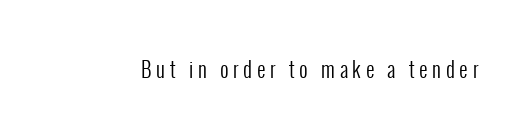
The image shows 21 px text type, upright; set unusually wide letter spacing (+0.22 em), not underlined.
